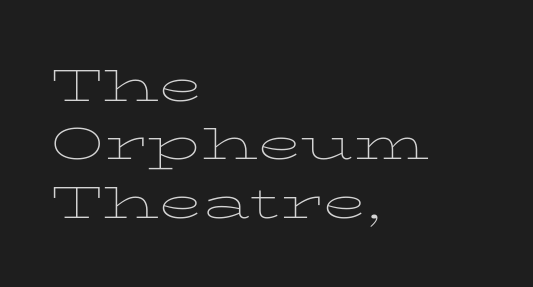
{"serif": "yes", "italic": "no", "bold": "no", "weight": "thin", "width": "wide", "stroke_contrast": "low", "x_height": "medium", "monospaced": "no", "underline": "no", "align": "left", "line_spacing": "normal", "line_spacing_ratio": 1.3, "letter_spacing": "normal", "letter_spacing_em": 0.0, "glyph_px": 45}
